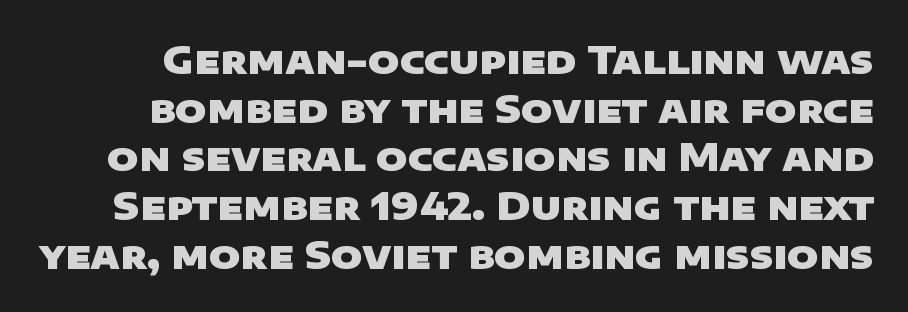
Q: Is the text bold? A: Yes.
Q: Is the typeface a serif or a sans-serif typeface? A: Sans-serif.
Q: Is the text underlined? A: No.
Q: Is the spacing between letters normal or unusually wide? A: Normal.
Q: Is the spacing between lines tight, normal or loose? A: Normal.
Q: Width (condensed, normal, or wide)? A: Wide.
Q: Stroke contrast? A: Low.
Q: x-height? A: Large.
Q: Monospaced? A: No.
